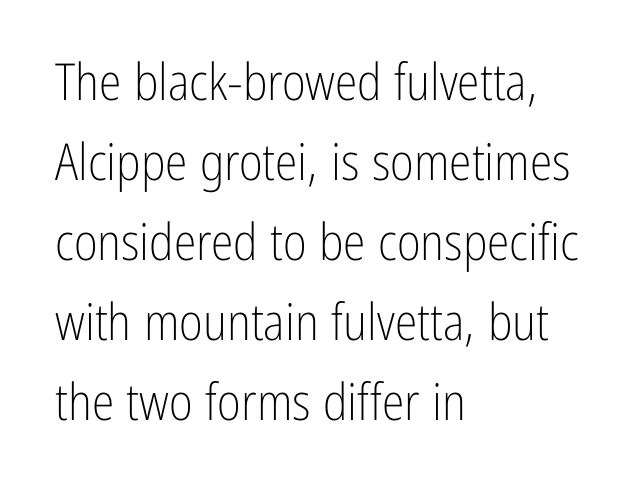
{"serif": "no", "italic": "no", "bold": "no", "weight": "light", "width": "condensed", "stroke_contrast": "low", "x_height": "medium", "monospaced": "no", "underline": "no", "align": "left", "line_spacing": "normal", "line_spacing_ratio": 1.57, "letter_spacing": "normal", "letter_spacing_em": 0.0, "glyph_px": 51}
